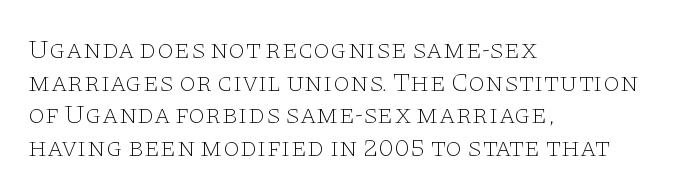
What stands out about the letter spacing? Nothing — it is the standard amount. This is not heavy type; no bold has been used. Just letters on the line, the space beneath them empty. Notice how the stems are strictly vertical — no italics here. This rendering uses left alignment, leaving the right contour irregular.
